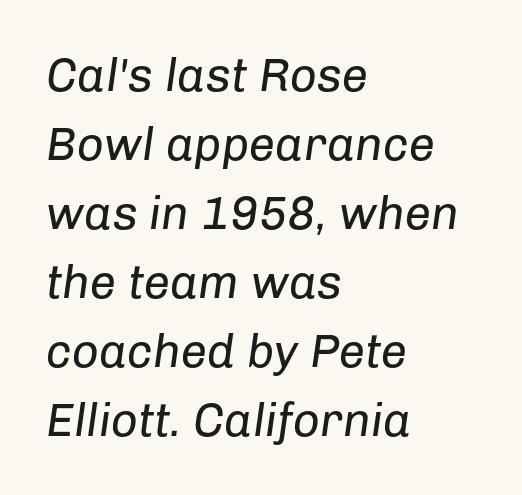
The image shows 47 px regular-weight type, italic (leaning right); set left-aligned, normal line spacing (1.47x), normal letter spacing, not underlined; low stroke contrast and a medium x-height.
